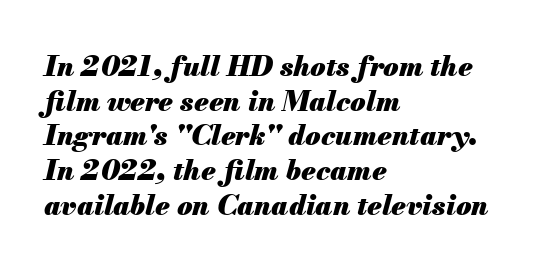
Q: Is the text bold? A: Yes.
Q: Is the text italic (slanted)? A: Yes, it leans right by about 13 degrees.
Q: Is the text underlined? A: No.
Q: How is the paragraph aligned? A: Left-aligned.
Q: Is the spacing between letters normal or unusually wide? A: Normal.
Q: Width (condensed, normal, or wide)? A: Normal.
Q: Stroke contrast? A: Medium.
Q: x-height? A: Small.
Q: Monospaced? A: No.
